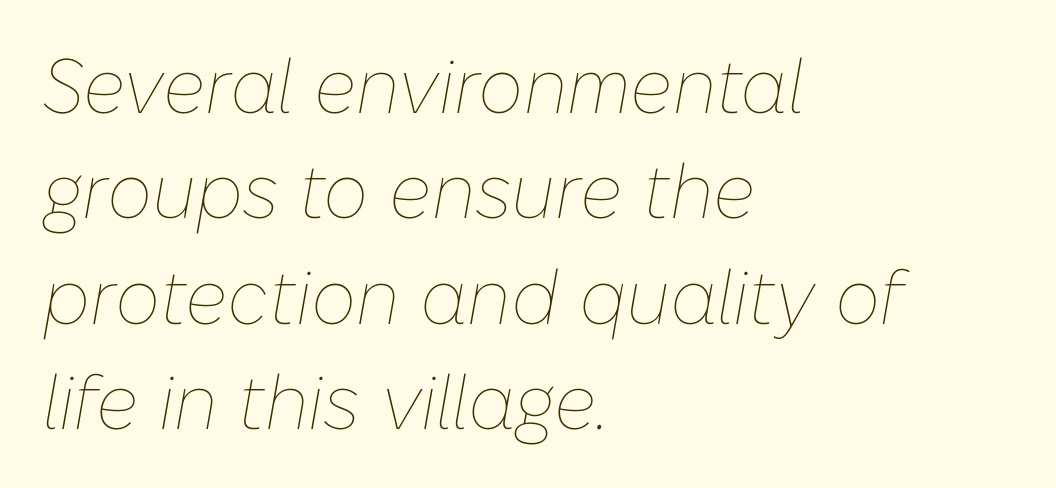
The line texture is even and compact thanks to regular tracking. Character widths vary here, with narrow letters taking less room than wide ones. Short and long lines alike share a common starting point at left. Honestly, the row spacing looks completely unremarkable. Descenders hang freely into open space.
